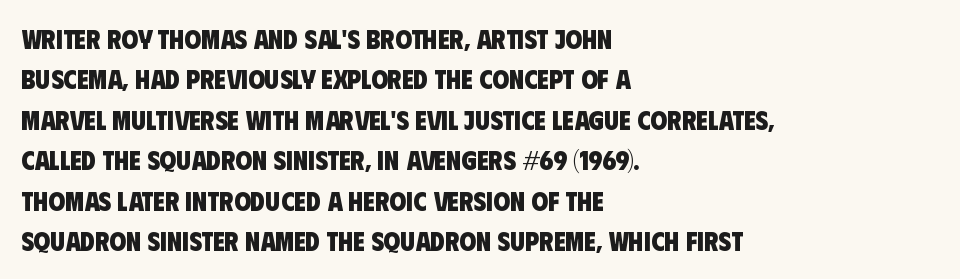
Q: Is the text bold? A: Yes.
Q: Is the text underlined? A: No.
Q: How is the paragraph aligned? A: Left-aligned.
Q: Is the spacing between letters normal or unusually wide? A: Normal.
Q: Is the spacing between lines tight, normal or loose? A: Normal.
